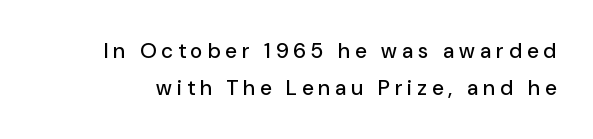
The image shows 21 px text type, upright; set line spacing 1.75x, unusually wide letter spacing (+0.25 em), not underlined.
